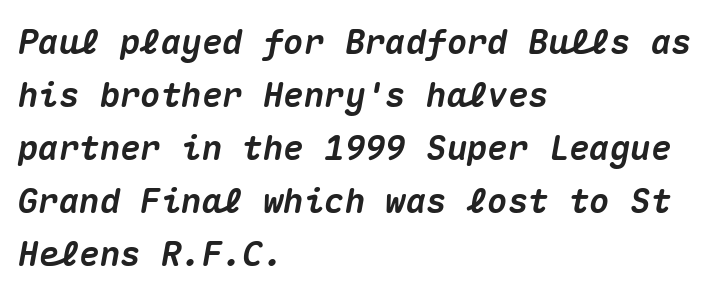
{"italic": "yes", "lean": "right", "slant_degrees": 10, "bold": "yes", "weight": "heavy", "width": "normal", "stroke_contrast": "medium", "x_height": "medium", "monospaced": "yes", "underline": "no", "align": "left", "line_spacing": "normal", "line_spacing_ratio": 1.56, "letter_spacing": "normal", "letter_spacing_em": 0.0, "glyph_px": 34}
